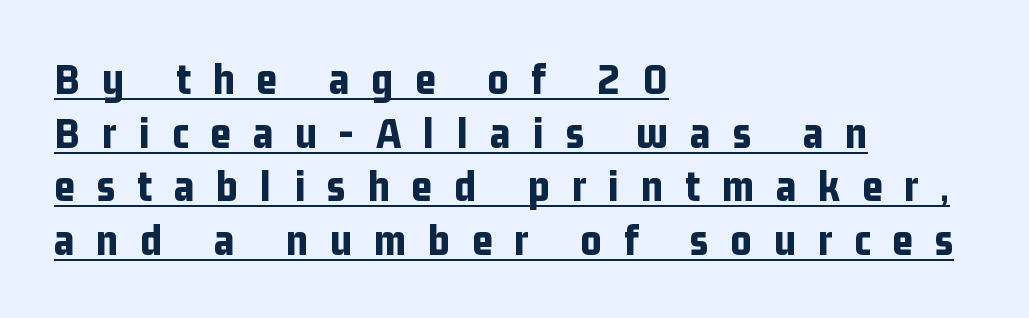
Every row of glyphs begins at an identical x-position on the left. The face used here has the dense, thick strokes of a bold. The type family on display is of the sans-serif kind. Ascenders rise straight up at ninety degrees.
